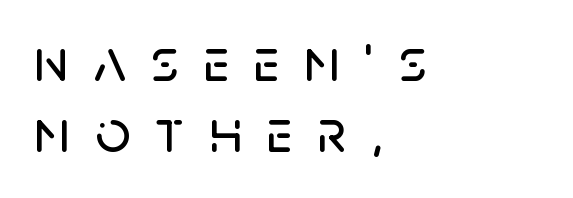
Q: Is the text italic (slanted)? A: No, it is upright.
Q: Is the typeface a serif or a sans-serif typeface? A: Sans-serif.
Q: Is the text underlined? A: No.
Q: How is the paragraph aligned? A: Left-aligned.
Q: Is the spacing between letters normal or unusually wide? A: Unusually wide.
Q: Width (condensed, normal, or wide)? A: Normal.
Q: Stroke contrast? A: Low.
Q: x-height? A: Large.
Q: Monospaced? A: No.
